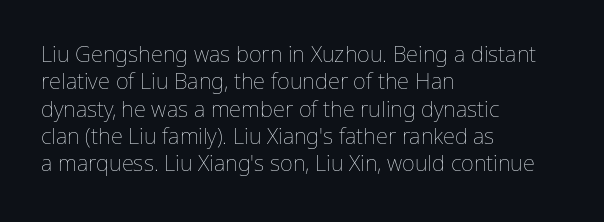
Q: Is the text bold? A: No.
Q: Is the text italic (slanted)? A: No, it is upright.
Q: Is the text underlined? A: No.
Q: How is the paragraph aligned? A: Left-aligned.
Q: Is the spacing between letters normal or unusually wide? A: Normal.
